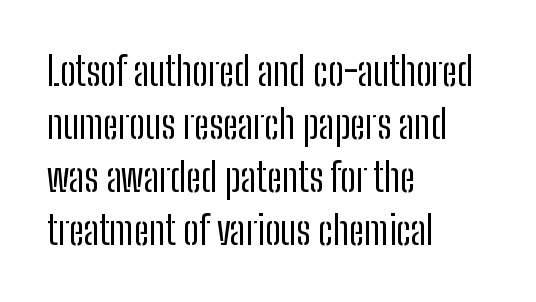
Q: Is the text bold? A: No.
Q: Is the text italic (slanted)? A: No, it is upright.
Q: Is the typeface a serif or a sans-serif typeface? A: Sans-serif.
Q: Is the text underlined? A: No.
Q: How is the paragraph aligned? A: Left-aligned.
Q: Is the spacing between letters normal or unusually wide? A: Normal.
Q: Is the spacing between lines tight, normal or loose? A: Normal.
Q: Width (condensed, normal, or wide)? A: Condensed.
Q: Stroke contrast? A: Low.
Q: x-height? A: Medium.
Q: Monospaced? A: No.
